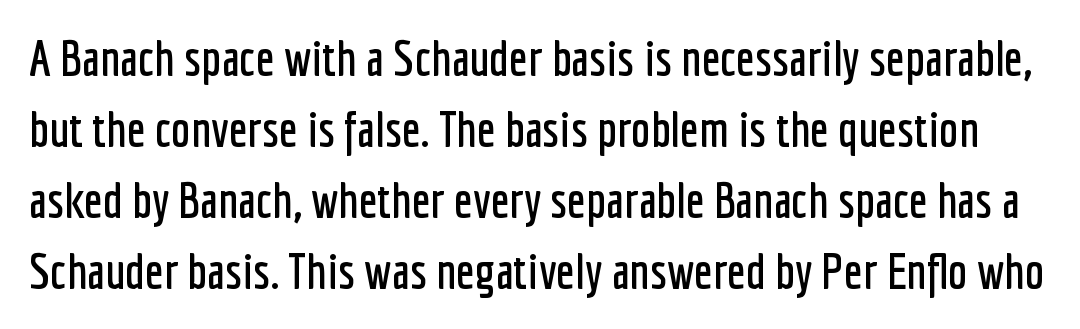
The image shows 49 px condensed sans-serif type, upright; set normal line spacing (1.45x), normal letter spacing, not underlined; low stroke contrast and a medium x-height.
